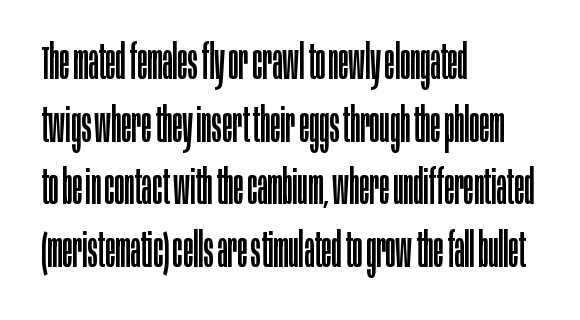
The image shows 47 px regular-weight, condensed sans-serif type, upright; set left-aligned, normal line spacing (1.33x), normal letter spacing, not underlined; low stroke contrast and a large x-height.
